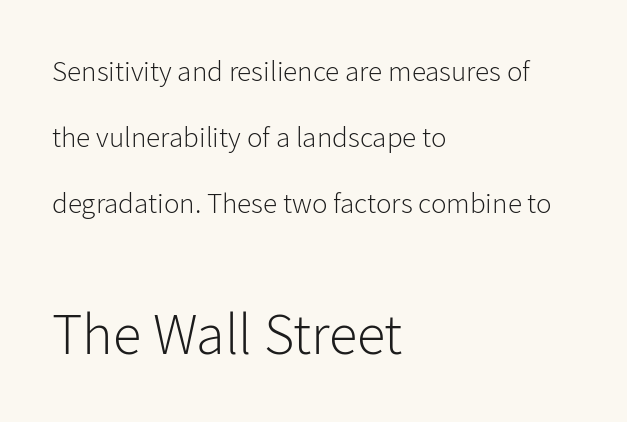
{"serif": "no", "italic": "no", "bold": "no", "weight": "light", "width": "normal", "stroke_contrast": "low", "x_height": "medium", "monospaced": "no", "underline": "no", "align": "left", "line_spacing": "loose", "line_spacing_ratio": 2.27, "letter_spacing": "normal", "letter_spacing_em": 0.0, "larger_block": "second", "size_ratio": 2.0, "glyph_px": 58}
